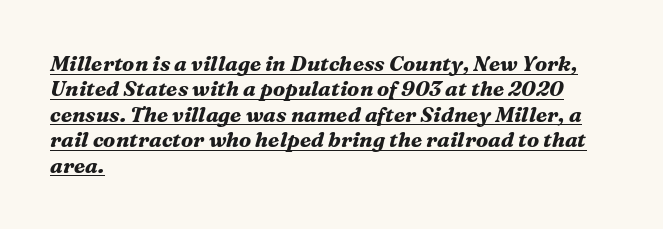
Q: Is the text bold? A: Yes.
Q: Is the text italic (slanted)? A: Yes, it leans right by about 16 degrees.
Q: Is the text underlined? A: Yes.
Q: How is the paragraph aligned? A: Left-aligned.
Q: Is the spacing between letters normal or unusually wide? A: Normal.
